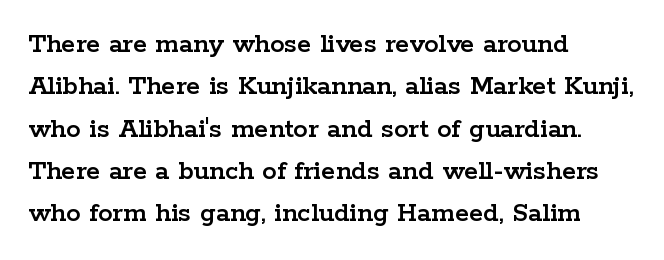
The image shows 29 px wide serif type, upright; set left-aligned, normal line spacing (1.46x), normal letter spacing, not underlined; low stroke contrast and a medium x-height.
